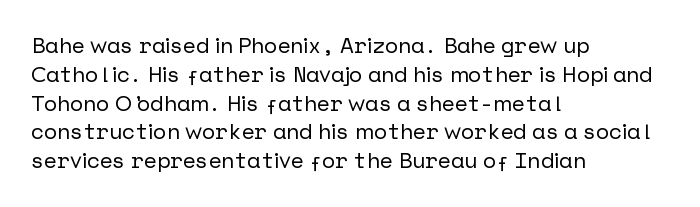
The image shows 22 px text type, upright; set left-aligned, normal line spacing (1.31x), normal letter spacing, not underlined.
